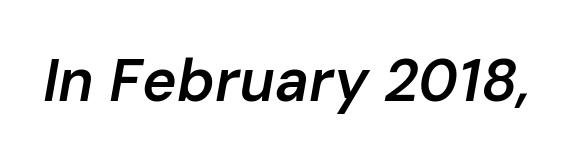
Q: Is the text bold? A: Semi-bold.
Q: Is the text italic (slanted)? A: Yes, it leans right by about 10 degrees.
Q: Is the text underlined? A: No.
Q: Is the spacing between letters normal or unusually wide? A: Normal.
Q: Width (condensed, normal, or wide)? A: Normal.
Q: Stroke contrast? A: Low.
Q: x-height? A: Medium.
Q: Monospaced? A: No.
